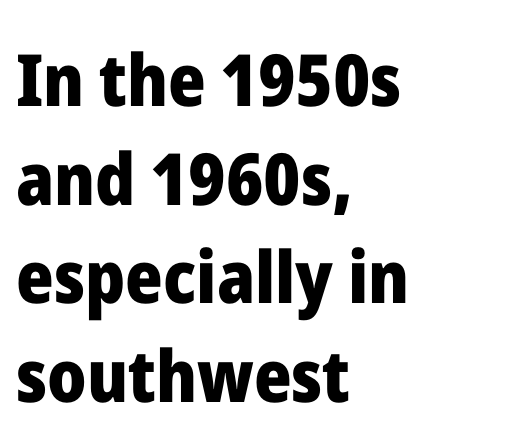
Q: Is the text bold? A: Yes.
Q: Is the text italic (slanted)? A: No, it is upright.
Q: Is the typeface a serif or a sans-serif typeface? A: Sans-serif.
Q: Is the text underlined? A: No.
Q: How is the paragraph aligned? A: Left-aligned.
Q: Is the spacing between letters normal or unusually wide? A: Normal.
Q: Is the spacing between lines tight, normal or loose? A: Normal.
Q: Width (condensed, normal, or wide)? A: Normal.
Q: Stroke contrast? A: Low.
Q: x-height? A: Medium.
Q: Monospaced? A: No.
